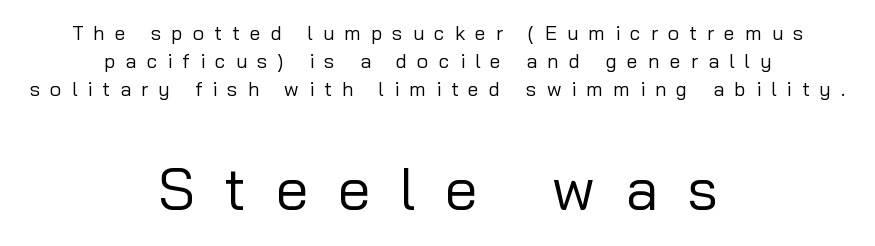
The image shows 59 px regular-weight sans-serif type, upright; set centered, normal line spacing (1.4x), unusually wide letter spacing (+0.5 em), not underlined; the second (bottom) block is 2.95x larger; low stroke contrast and a medium x-height.
